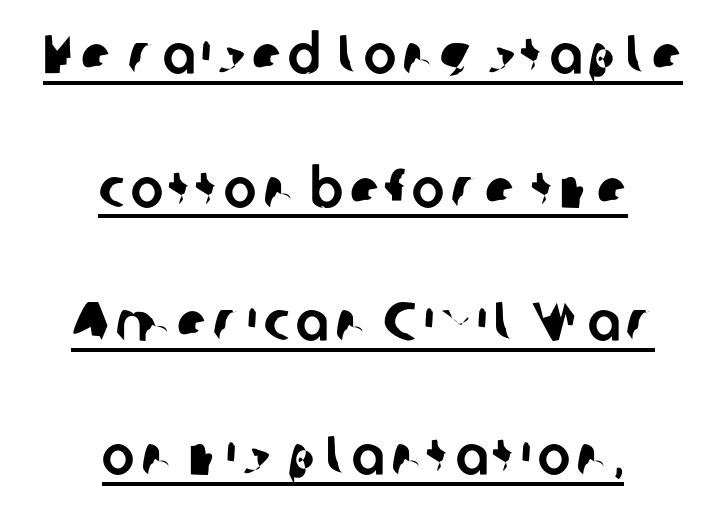
The image shows 55 px sans-serif type; set centered, loose line spacing (2.43x), underlined; low stroke contrast and a medium x-height.
